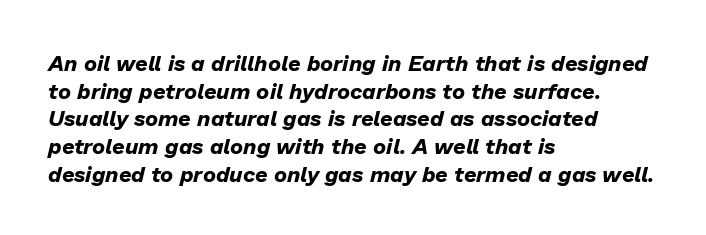
Q: Is the text bold? A: Yes.
Q: Is the text italic (slanted)? A: Yes, it leans right by about 13 degrees.
Q: Is the text underlined? A: No.
Q: How is the paragraph aligned? A: Left-aligned.
Q: Is the spacing between letters normal or unusually wide? A: Normal.
Q: Is the spacing between lines tight, normal or loose? A: Normal.
